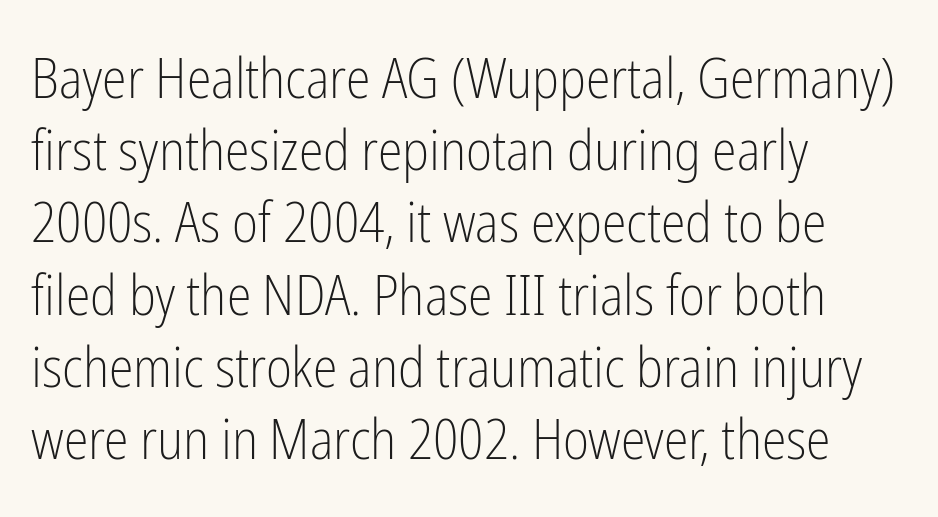
{"serif": "no", "italic": "no", "bold": "no", "weight": "light", "width": "condensed", "stroke_contrast": "low", "x_height": "medium", "monospaced": "no", "underline": "no", "align": "left", "line_spacing": "normal", "line_spacing_ratio": 1.29, "letter_spacing": "normal", "letter_spacing_em": 0.0, "glyph_px": 56}
